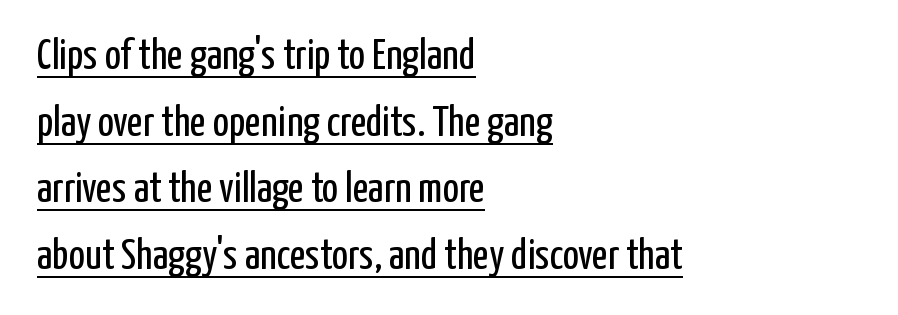
{"serif": "no", "italic": "no", "bold": "no", "weight": "regular", "width": "condensed", "stroke_contrast": "low", "x_height": "medium", "monospaced": "no", "underline": "yes", "align": "left", "line_spacing": "normal", "line_spacing_ratio": 1.55, "letter_spacing": "normal", "letter_spacing_em": 0.0, "glyph_px": 43}
